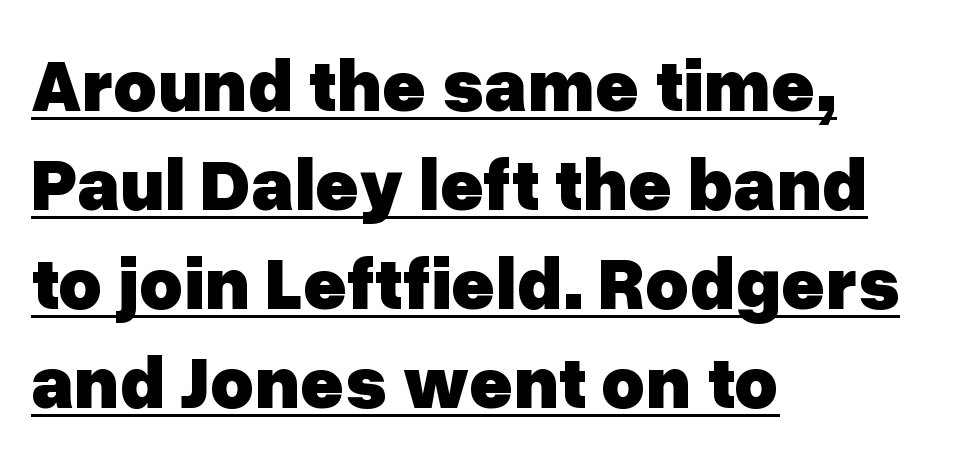
Q: Is the text bold? A: Yes.
Q: Is the text italic (slanted)? A: No, it is upright.
Q: Is the typeface a serif or a sans-serif typeface? A: Sans-serif.
Q: Is the text underlined? A: Yes.
Q: How is the paragraph aligned? A: Left-aligned.
Q: Is the spacing between letters normal or unusually wide? A: Normal.
Q: Is the spacing between lines tight, normal or loose? A: Normal.
Q: Width (condensed, normal, or wide)? A: Normal.
Q: Stroke contrast? A: Low.
Q: x-height? A: Medium.
Q: Monospaced? A: No.
